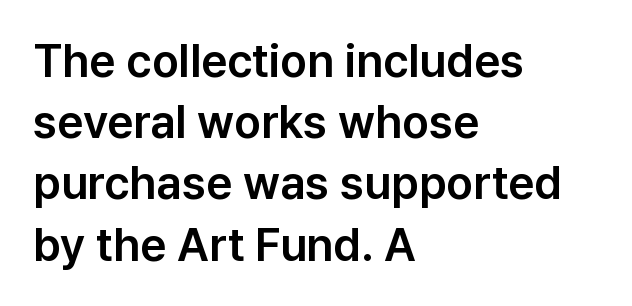
Whoever set this chose a conventional vertical rhythm. In CSS terms this would be text-align: left. Is this a sans? Yes — the strokes have no serifs. A typesetter would mark this as roman, not italic. Nobody touched the tracking dial on this one.
